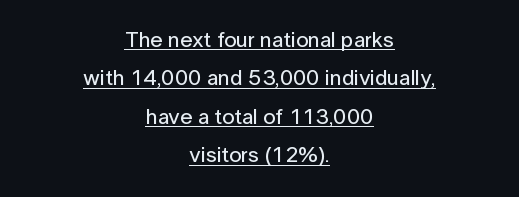
{"italic": "no", "underline": "yes", "align": "center", "line_spacing_ratio": 1.75, "letter_spacing": "normal", "letter_spacing_em": 0.0, "glyph_px": 22}
